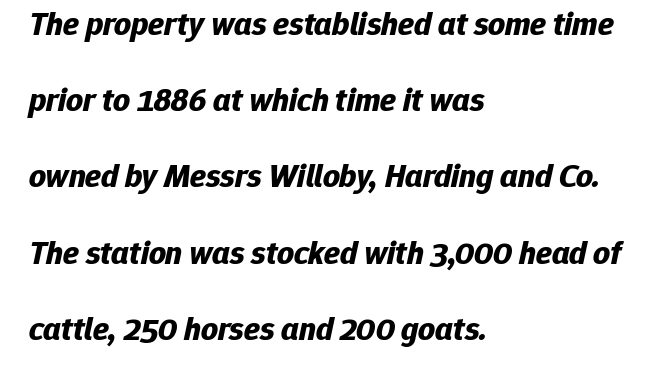
The image shows 33 px bold type, italic (leaning right); set left-aligned, loose line spacing (2.31x), normal letter spacing, not underlined; low stroke contrast and a medium x-height.
